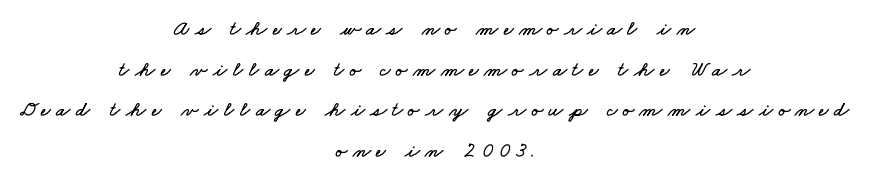
{"underline": "no", "align": "center", "line_spacing": "loose", "line_spacing_ratio": 1.94, "letter_spacing": "wide", "letter_spacing_em": 0.26, "glyph_px": 21}
